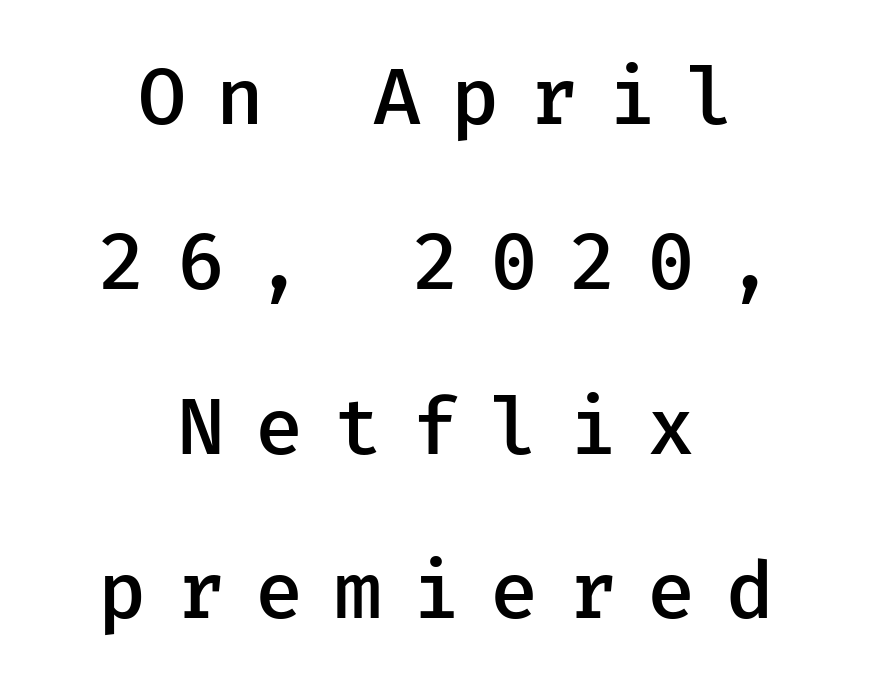
Q: Is the text bold? A: Semi-bold.
Q: Is the text italic (slanted)? A: No, it is upright.
Q: Is the typeface a serif or a sans-serif typeface? A: Sans-serif.
Q: Is the text underlined? A: No.
Q: How is the paragraph aligned? A: Centered.
Q: Is the spacing between letters normal or unusually wide? A: Unusually wide.
Q: Is the spacing between lines tight, normal or loose? A: Loose.
Q: Width (condensed, normal, or wide)? A: Normal.
Q: Stroke contrast? A: Low.
Q: x-height? A: Medium.
